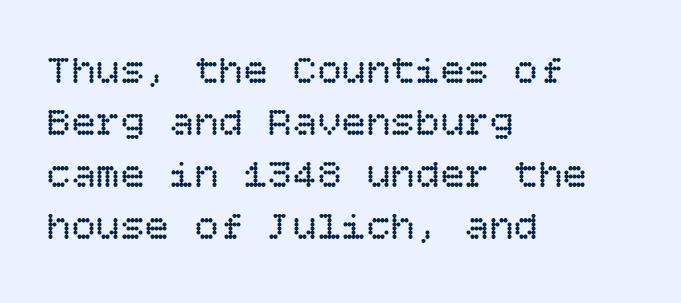
It's the straight-up-and-down kind of type. The line texture is even and compact thanks to regular tracking. A student would call this left alignment; a typographer would say flush left, rag right. Each new line begins a customary step beneath the previous one. The typesetting does not lean heavy: it is not bold.
